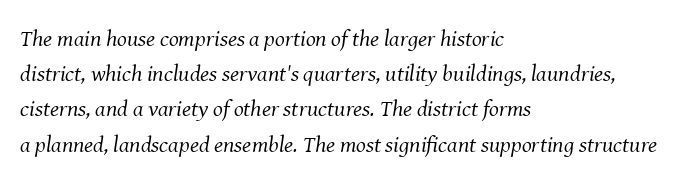
The image shows 23 px text type, italic (leaning right); set left-aligned, normal line spacing (1.53x), normal letter spacing, not underlined.
